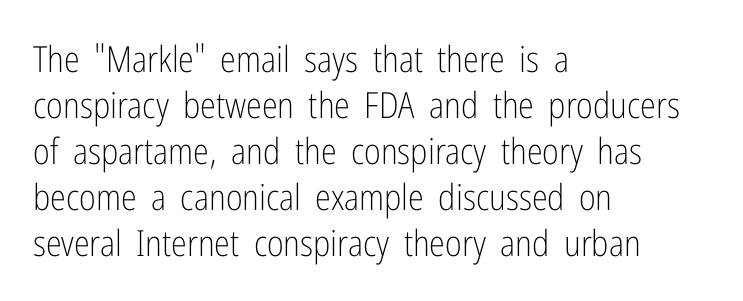
The image shows 36 px light, condensed sans-serif type, upright; set left-aligned, normal line spacing (1.28x), normal letter spacing, not underlined; low stroke contrast and a medium x-height.
